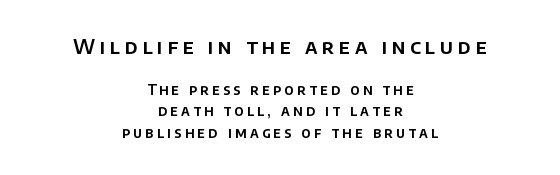
{"italic": "no", "underline": "no", "align": "center", "line_spacing": "normal", "line_spacing_ratio": 1.54, "letter_spacing": "wide", "letter_spacing_em": 0.23, "larger_block": "first", "size_ratio": 1.43, "glyph_px": 20}
